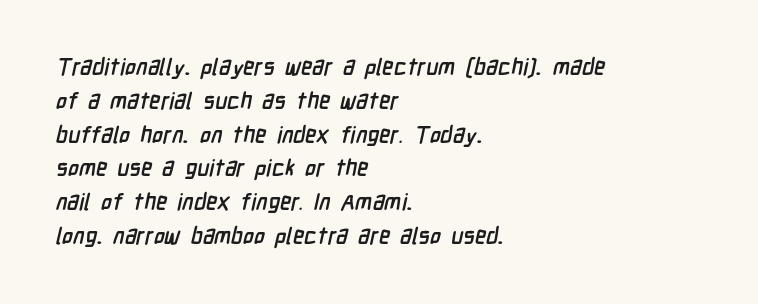
{"bold": "yes", "underline": "no", "align": "left", "line_spacing": "normal", "line_spacing_ratio": 1.47, "letter_spacing": "normal", "letter_spacing_em": 0.0, "glyph_px": 23}
